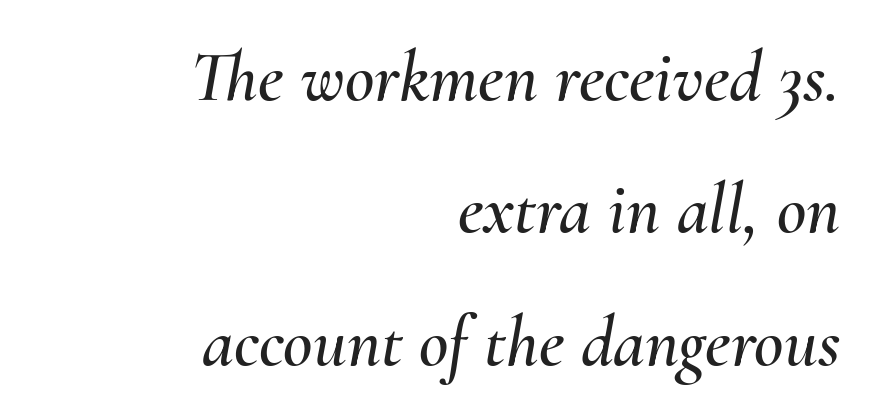
{"italic": "yes", "lean": "right", "slant_degrees": 10, "width": "normal", "stroke_contrast": "medium", "x_height": "small", "monospaced": "no", "underline": "no", "align": "right", "line_spacing_ratio": 1.84, "letter_spacing": "normal", "letter_spacing_em": 0.0, "glyph_px": 72}
